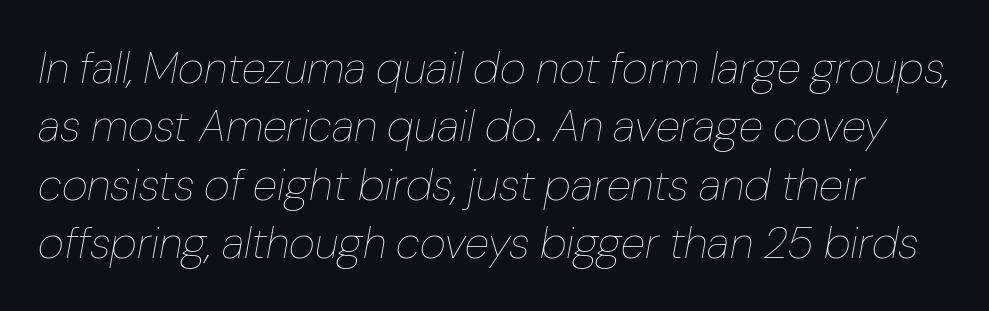
The image shows 45 px thin type, italic (leaning right); set normal line spacing (1.3x), normal letter spacing, not underlined; low stroke contrast and a medium x-height.
